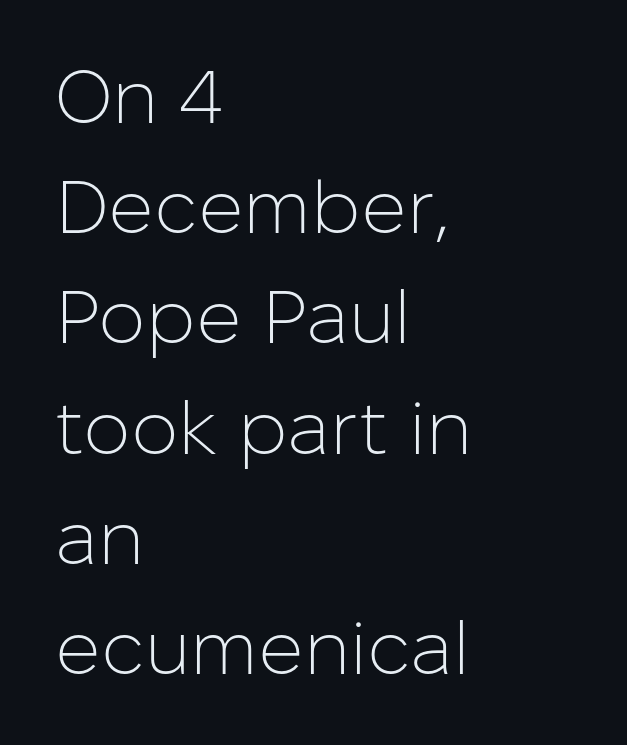
{"serif": "no", "italic": "no", "bold": "no", "weight": "light", "width": "normal", "stroke_contrast": "low", "x_height": "medium", "monospaced": "no", "underline": "no", "align": "left", "line_spacing": "normal", "line_spacing_ratio": 1.47, "letter_spacing": "normal", "letter_spacing_em": 0.0, "glyph_px": 75}
